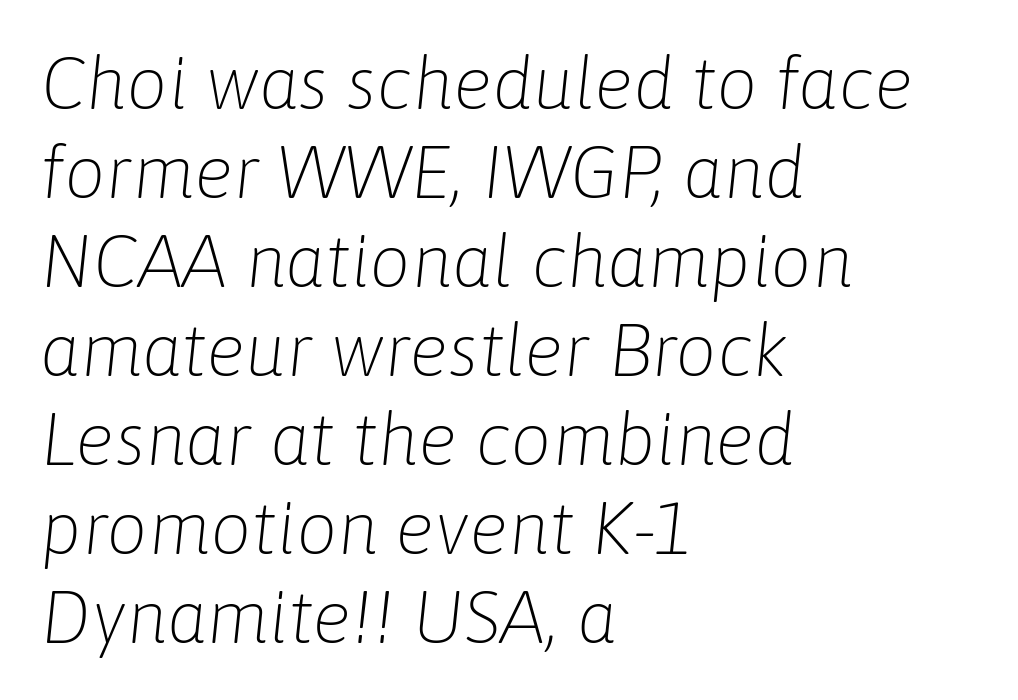
The lines in this sample share a left origin and differ only in where they stop. Inter-character spacing is left at the font's built-in metrics. Would a proofreader flag this as italicized? Yes. Nobody drew a line under any word here. Is this a heavy cut? Hardly; it is regular or lighter.
